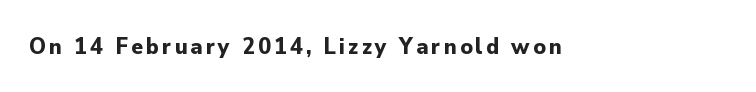
I'd describe the lettering as bold — thick and assertive. Quick note: underline off. It's the straight-up-and-down kind of type.
